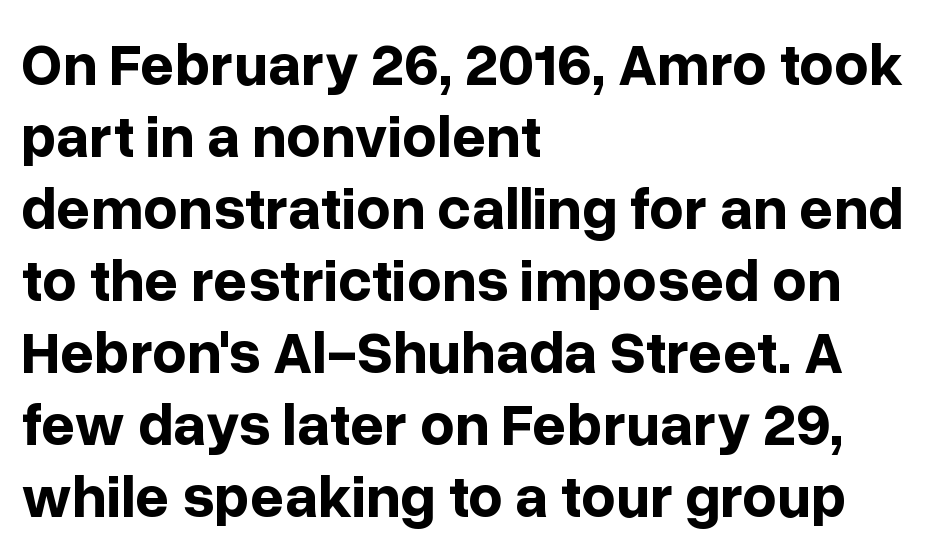
Q: Is the text bold? A: Yes.
Q: Is the text italic (slanted)? A: No, it is upright.
Q: Is the typeface a serif or a sans-serif typeface? A: Sans-serif.
Q: Is the text underlined? A: No.
Q: How is the paragraph aligned? A: Left-aligned.
Q: Is the spacing between letters normal or unusually wide? A: Normal.
Q: Width (condensed, normal, or wide)? A: Normal.
Q: Stroke contrast? A: Low.
Q: x-height? A: Medium.
Q: Monospaced? A: No.
